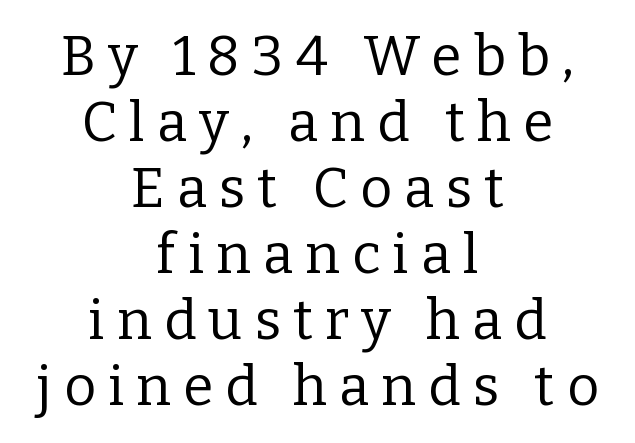
Honestly, there is no underline to notice here at all. Stems here are at most as thick as an everyday book face. The type is letterspaced generously, with wide tracking. Teacher's note: observe the equal gaps on both sides — that is centered alignment. This is the regular roman posture of the typeface.
